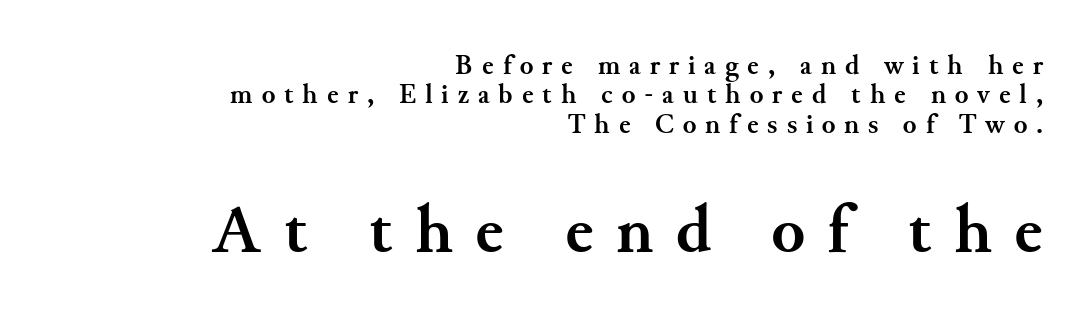
The image shows 69 px semibold serif type, upright; set right-aligned, tight line spacing (1.05x), unusually wide letter spacing (+0.32 em), not underlined; the second (bottom) block is 2.46x larger; medium stroke contrast and a small x-height.
